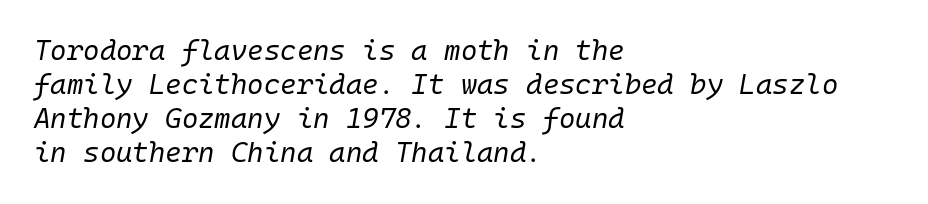
Which margin do the lines hug? The left one — the right edge is uneven. This sample uses plain, unmodified letter spacing. These lines were composed using italics. The passage shown is not underscored anywhere.
